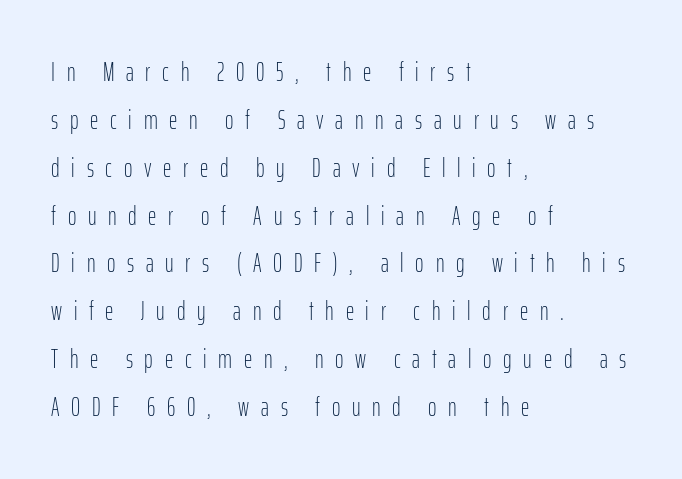
{"italic": "no", "bold": "no", "underline": "no", "align": "left", "line_spacing_ratio": 1.84, "letter_spacing": "wide", "letter_spacing_em": 0.45, "glyph_px": 26}
